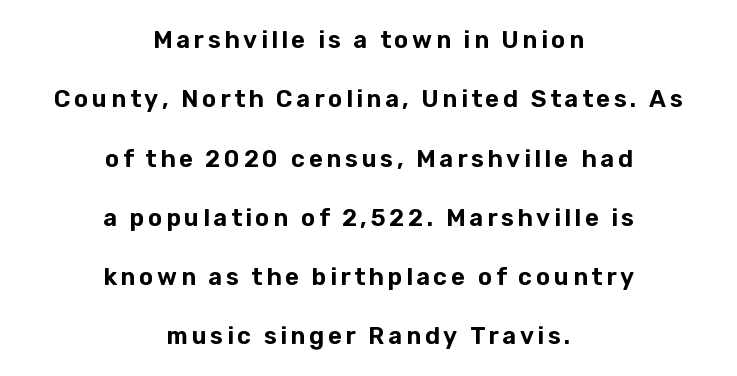
The image shows 24 px text type, upright; set centered, loose line spacing (2.47x), not underlined.
